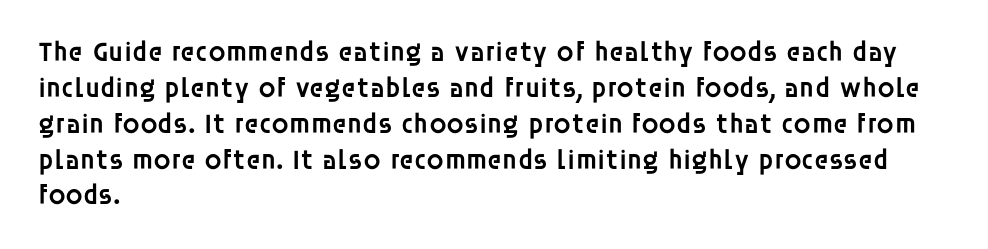
The image shows 28 px semibold sans-serif type, upright; set left-aligned, normal line spacing (1.28x), normal letter spacing, not underlined; low stroke contrast and a large x-height.
